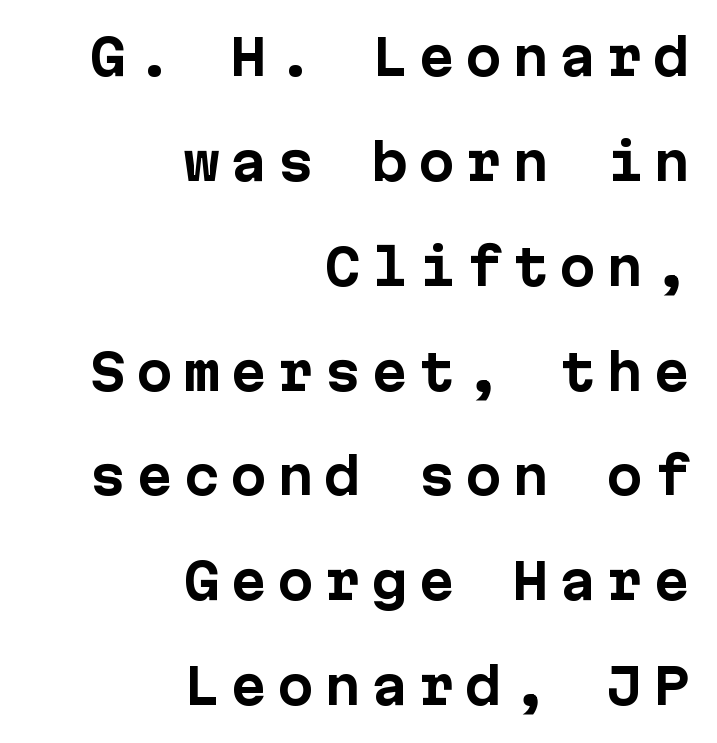
Style check: upright. Nothing sits at the stroke ends, so this counts as sans-serif. The letters are bold, with thick, heavy strokes. Horizontal alignment here is rightward, an uncommon choice for prose.
